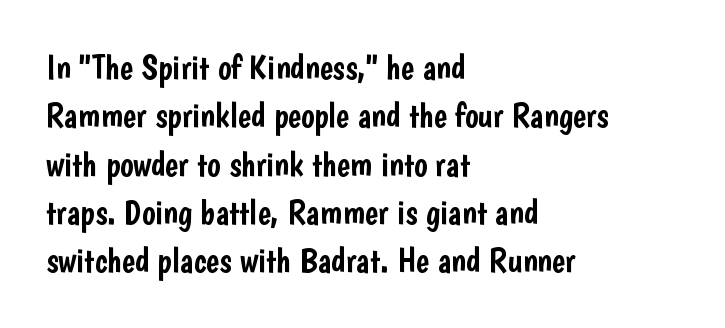
The image shows 35 px condensed sans-serif type, upright; set left-aligned, normal line spacing (1.38x), normal letter spacing, not underlined; low stroke contrast and a medium x-height.
